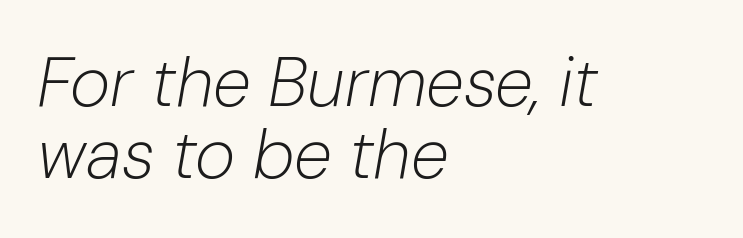
The image shows 69 px light type, italic (leaning right); set left-aligned, tight line spacing (1.05x), normal letter spacing, not underlined; low stroke contrast and a medium x-height.
